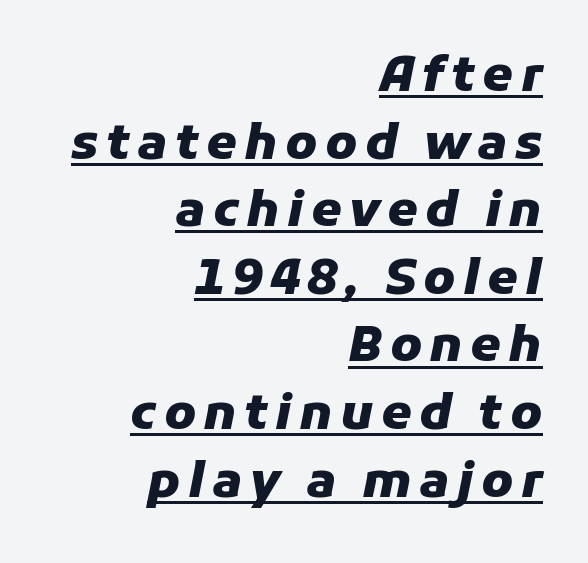
The image shows 49 px heavy type, italic (leaning right); set right-aligned, normal line spacing (1.38x), underlined; low stroke contrast and a medium x-height.
